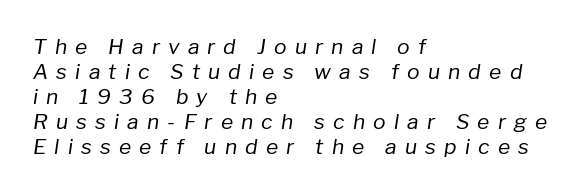
Q: Is the text bold? A: No.
Q: Is the text italic (slanted)? A: Yes, it leans right by about 8 degrees.
Q: Is the text underlined? A: No.
Q: How is the paragraph aligned? A: Left-aligned.
Q: Is the spacing between letters normal or unusually wide? A: Unusually wide.
